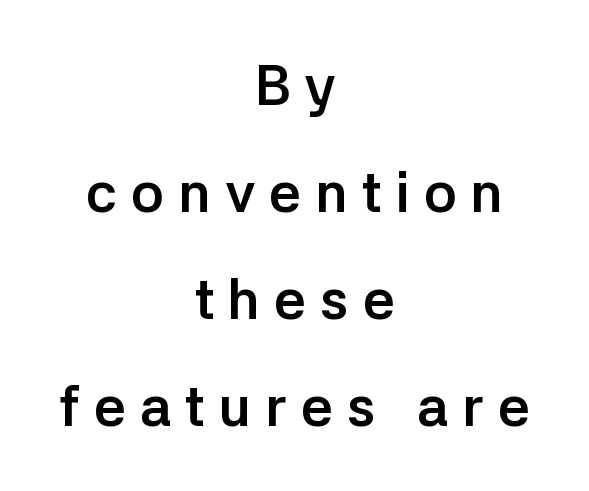
The image shows 56 px semibold sans-serif type, upright; set centered, loose line spacing (1.91x), unusually wide letter spacing (+0.25 em), not underlined; low stroke contrast and a medium x-height.
